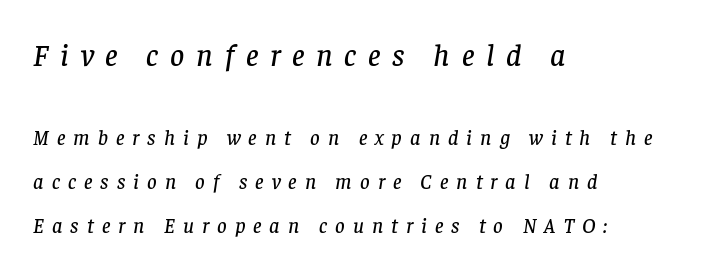
The image shows 31 px serif type, italic (leaning right); set left-aligned, loose line spacing (2.1x), unusually wide letter spacing (+0.38 em), not underlined; the first (top) block is 1.48x larger; low stroke contrast and a large x-height.
